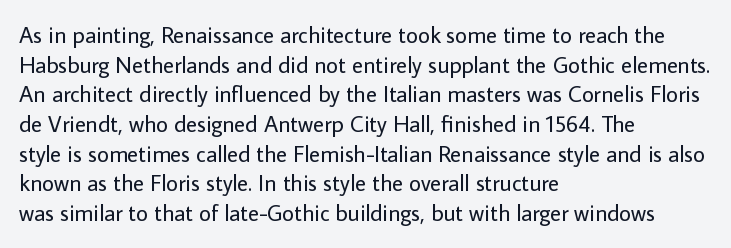
Q: Is the text bold? A: No.
Q: Is the text italic (slanted)? A: No, it is upright.
Q: Is the text underlined? A: No.
Q: How is the paragraph aligned? A: Left-aligned.
Q: Is the spacing between letters normal or unusually wide? A: Normal.
Q: Is the spacing between lines tight, normal or loose? A: Normal.
